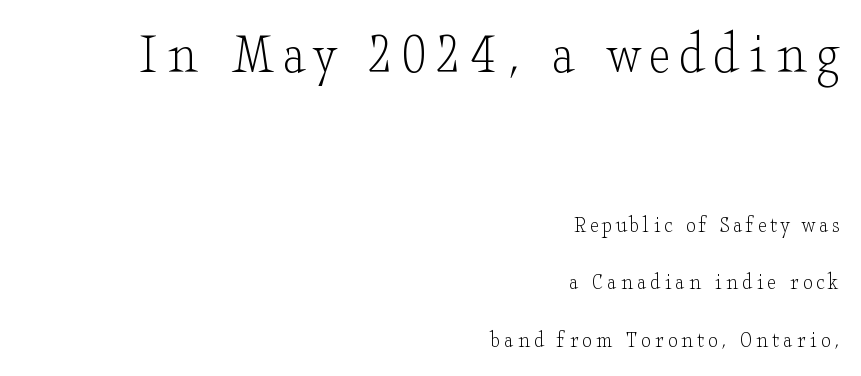
The first block has been scaled up relative to the second. The block of text is sparse from top to bottom, with ample space between rows. Nobody drew a line under any word here. Proportional: the letters do not fall into vertical columns. Line ends are locked; line starts wander.
